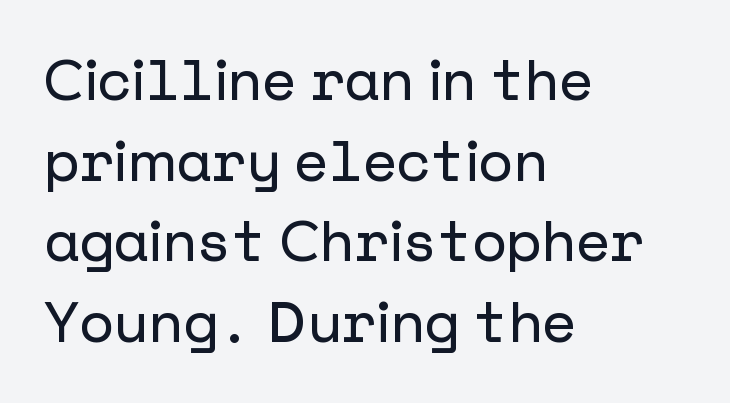
The vertical gap from one line to the next is medium. A student would call this left alignment; a typographer would say flush left, rag right. Descender tails drop into unmarked territory. Tall strokes in this sample are plumb rather than angled. Here the glyphs are tracked normally, forming tight word shapes. Regarding serifs, this sample does without them.
